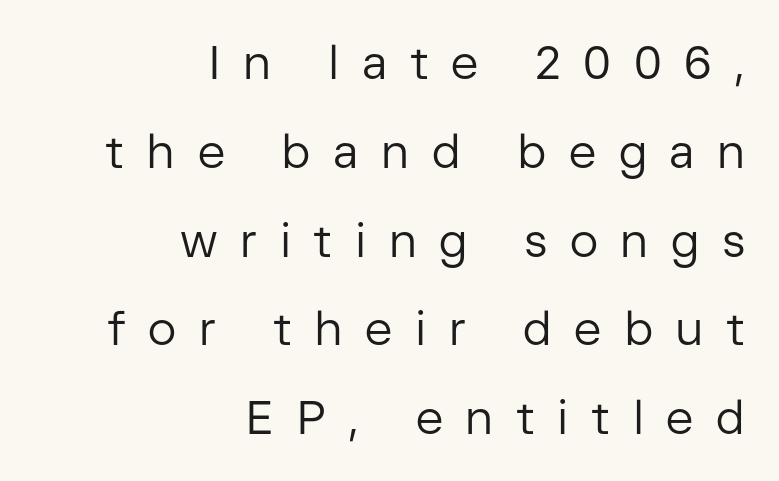
{"serif": "no", "italic": "no", "bold": "no", "weight": "regular", "width": "normal", "stroke_contrast": "low", "x_height": "medium", "monospaced": "no", "underline": "no", "align": "right", "line_spacing_ratio": 1.89, "letter_spacing": "wide", "letter_spacing_em": 0.48, "glyph_px": 47}
